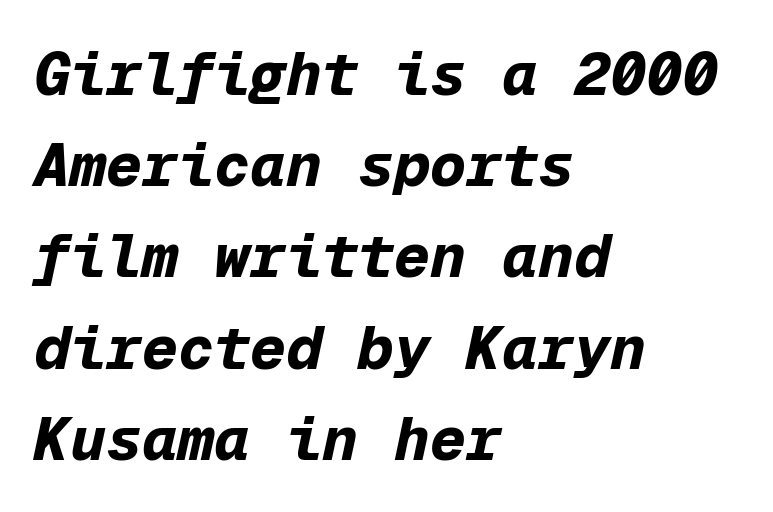
What's the leading like? Ordinary, nothing unusual. Left-aligned paragraph, ragged on the right. Characters are canted at an angle relative to the baseline's perpendicular. How heavy is the stroke? Heavy — this is a bold. The space beneath each line is pristine and unruled.
